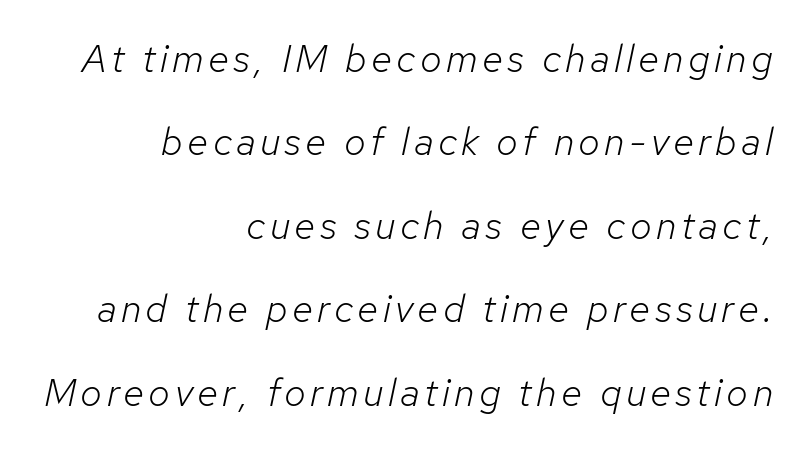
The image shows 39 px light type, italic (leaning right); set right-aligned, loose line spacing (2.14x), not underlined; low stroke contrast and a medium x-height.
